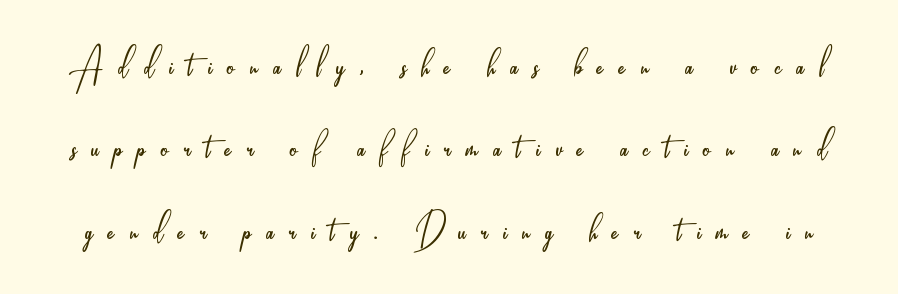
Q: Is the text bold? A: No.
Q: Is the text italic (slanted)? A: Yes.
Q: Is the typeface a serif or a sans-serif typeface? A: Sans-serif.
Q: Is the text underlined? A: No.
Q: Is the spacing between letters normal or unusually wide? A: Unusually wide.
Q: Width (condensed, normal, or wide)? A: Condensed.
Q: Stroke contrast? A: Low.
Q: x-height? A: Small.
Q: Monospaced? A: No.
